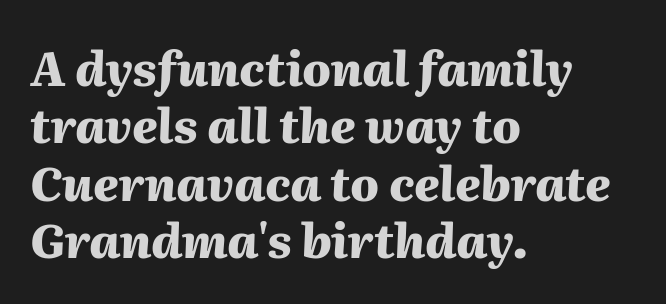
The image shows 47 px heavy type, italic (leaning right); set left-aligned, line spacing 1.22x, normal letter spacing, not underlined; medium stroke contrast and a medium x-height.
